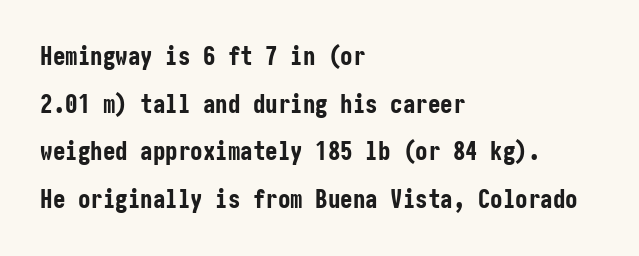
{"italic": "no", "bold": "yes", "underline": "no", "align": "left", "line_spacing": "loose", "line_spacing_ratio": 1.91, "letter_spacing": "normal", "letter_spacing_em": 0.0, "glyph_px": 25}
